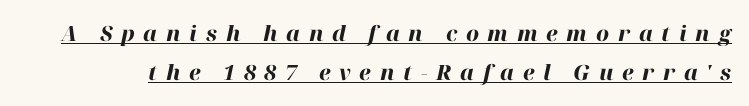
Q: Is the text bold? A: Yes.
Q: Is the text italic (slanted)? A: Yes, it leans right by about 12 degrees.
Q: Is the text underlined? A: Yes.
Q: Is the spacing between letters normal or unusually wide? A: Unusually wide.
